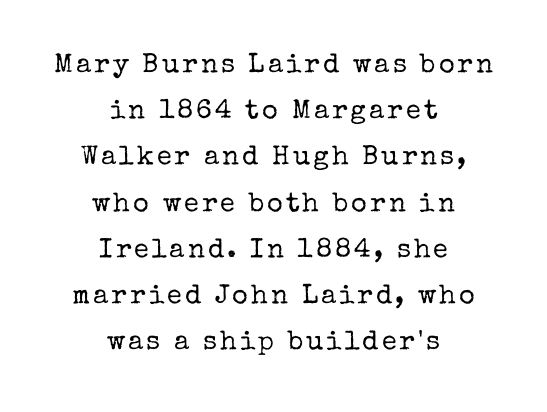
The image shows 27 px text type, upright; set centered, line spacing 1.71x, not underlined.
